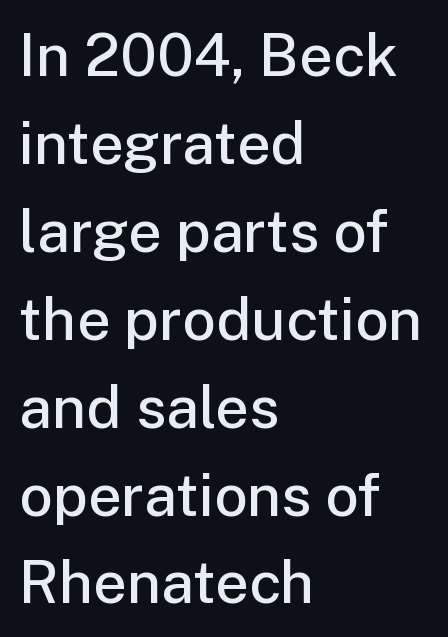
{"serif": "no", "italic": "no", "bold": "semi", "weight": "semibold", "width": "normal", "stroke_contrast": "low", "x_height": "medium", "monospaced": "no", "underline": "no", "align": "left", "line_spacing": "normal", "line_spacing_ratio": 1.49, "letter_spacing": "normal", "letter_spacing_em": 0.0, "glyph_px": 59}
